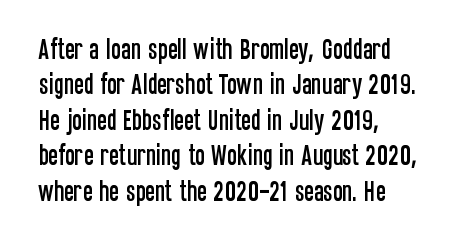
{"italic": "no", "underline": "no", "align": "left", "line_spacing": "normal", "line_spacing_ratio": 1.54, "letter_spacing": "normal", "letter_spacing_em": 0.0, "glyph_px": 23}
